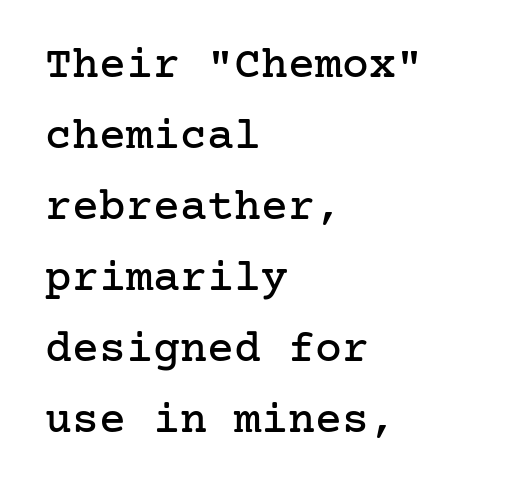
The image shows 45 px serif type, upright; set left-aligned, normal line spacing (1.58x), normal letter spacing, not underlined; low stroke contrast and a medium x-height.
